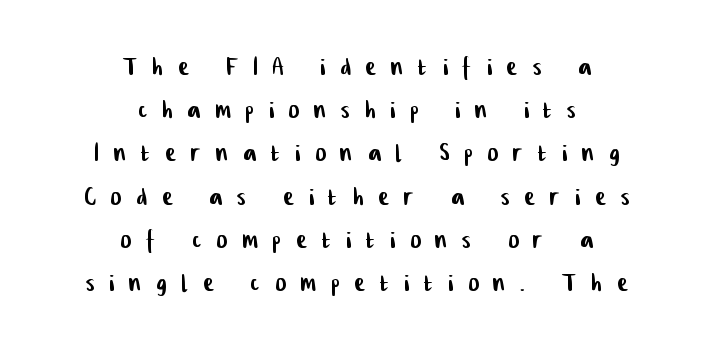
Q: Is the typeface a serif or a sans-serif typeface? A: Sans-serif.
Q: Is the text underlined? A: No.
Q: How is the paragraph aligned? A: Centered.
Q: Is the spacing between letters normal or unusually wide? A: Unusually wide.
Q: Is the spacing between lines tight, normal or loose? A: Normal.
Q: Width (condensed, normal, or wide)? A: Condensed.
Q: Stroke contrast? A: Low.
Q: x-height? A: Medium.
Q: Monospaced? A: No.
